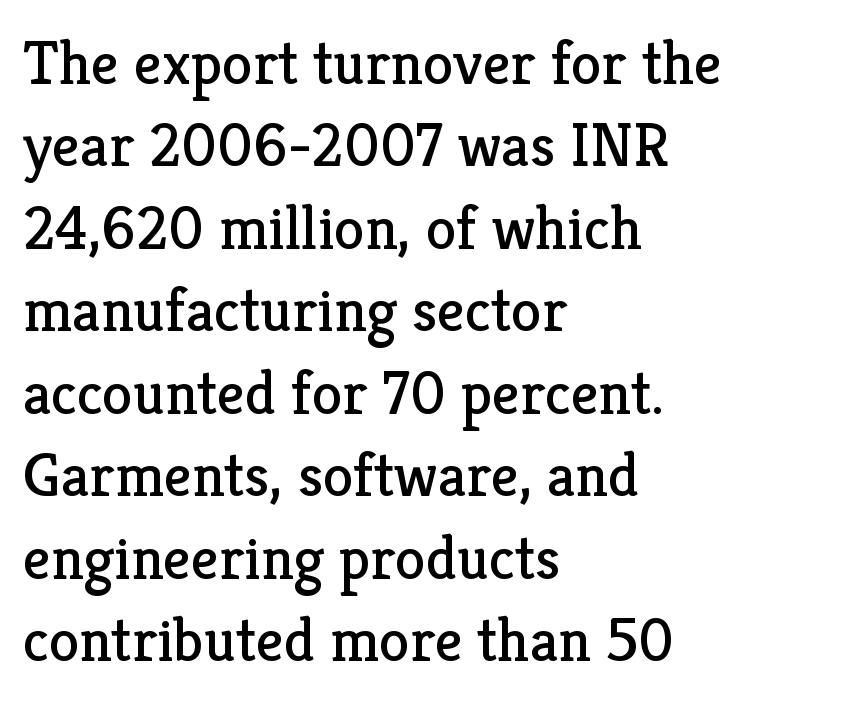
{"serif": "yes", "italic": "no", "bold": "no", "weight": "regular", "width": "normal", "stroke_contrast": "low", "x_height": "medium", "monospaced": "no", "underline": "no", "align": "left", "line_spacing": "normal", "line_spacing_ratio": 1.33, "letter_spacing": "normal", "letter_spacing_em": 0.0, "glyph_px": 62}
